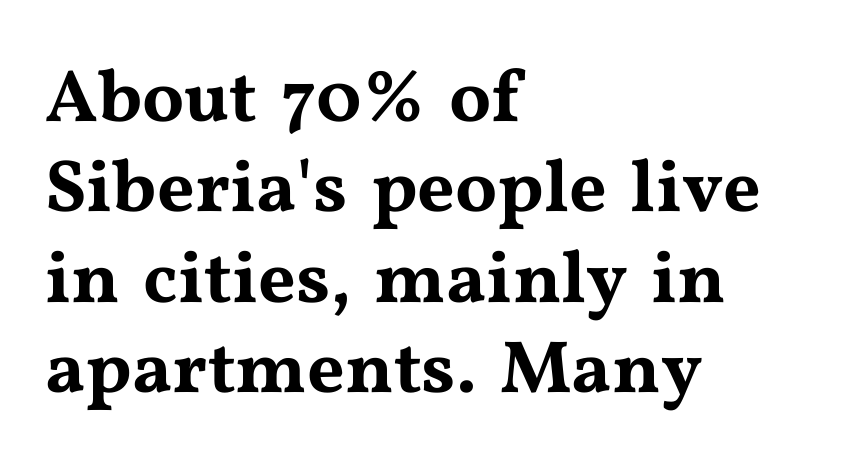
Q: Is the text italic (slanted)? A: No, it is upright.
Q: Is the typeface a serif or a sans-serif typeface? A: Serif.
Q: Is the text underlined? A: No.
Q: How is the paragraph aligned? A: Left-aligned.
Q: Is the spacing between letters normal or unusually wide? A: Normal.
Q: Width (condensed, normal, or wide)? A: Wide.
Q: Stroke contrast? A: Medium.
Q: x-height? A: Medium.
Q: Monospaced? A: No.
